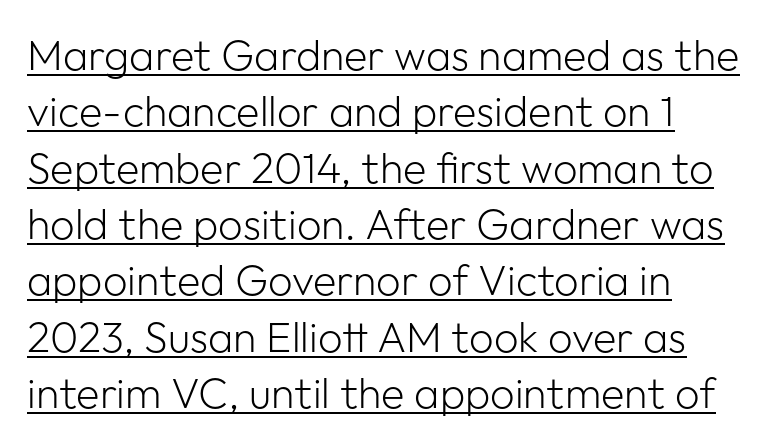
The image shows 43 px light sans-serif type, upright; set left-aligned, normal line spacing (1.31x), normal letter spacing, underlined; low stroke contrast and a medium x-height.
